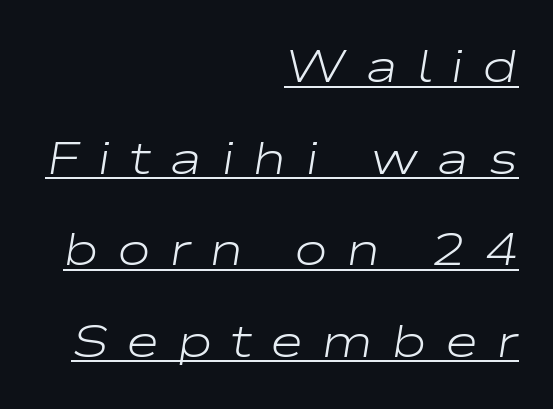
The ragged edge is on the left, which tells us the setting is flush right. Style check: oblique. Underline: present. Stems and bowls with no extra thickness — not bold.
